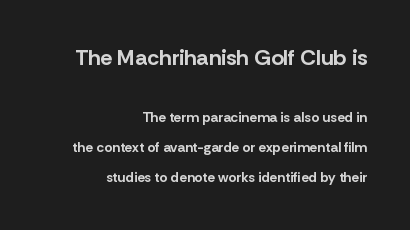
The image shows 22 px bold type, upright; set right-aligned, loose line spacing (2.14x), normal letter spacing, not underlined; the first (top) block is 1.57x larger.
